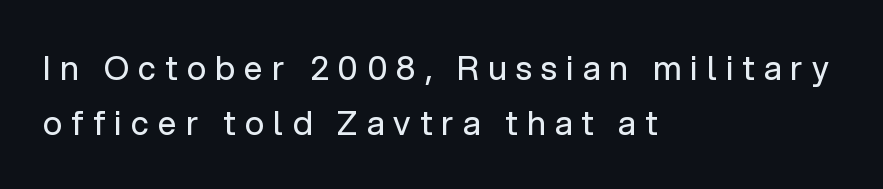
{"serif": "no", "italic": "no", "bold": "no", "weight": "regular", "width": "normal", "stroke_contrast": "low", "x_height": "medium", "monospaced": "no", "underline": "no", "align": "left", "line_spacing": "normal", "line_spacing_ratio": 1.66, "letter_spacing": "wide", "letter_spacing_em": 0.28, "glyph_px": 33}
